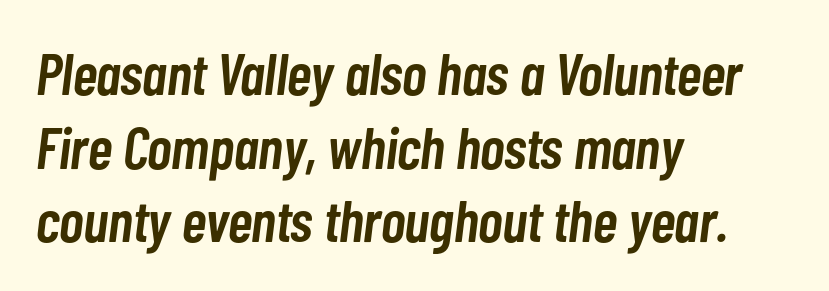
The image shows 59 px semibold, condensed type, italic (leaning right); set left-aligned, normal line spacing (1.25x), normal letter spacing, not underlined; low stroke contrast and a medium x-height.
